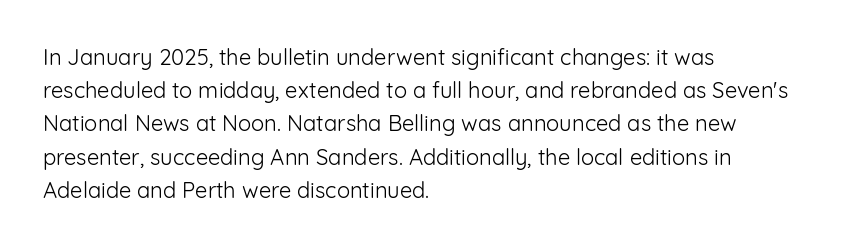
The image shows 22 px text type, upright; set left-aligned, normal line spacing (1.51x), normal letter spacing, not underlined.
